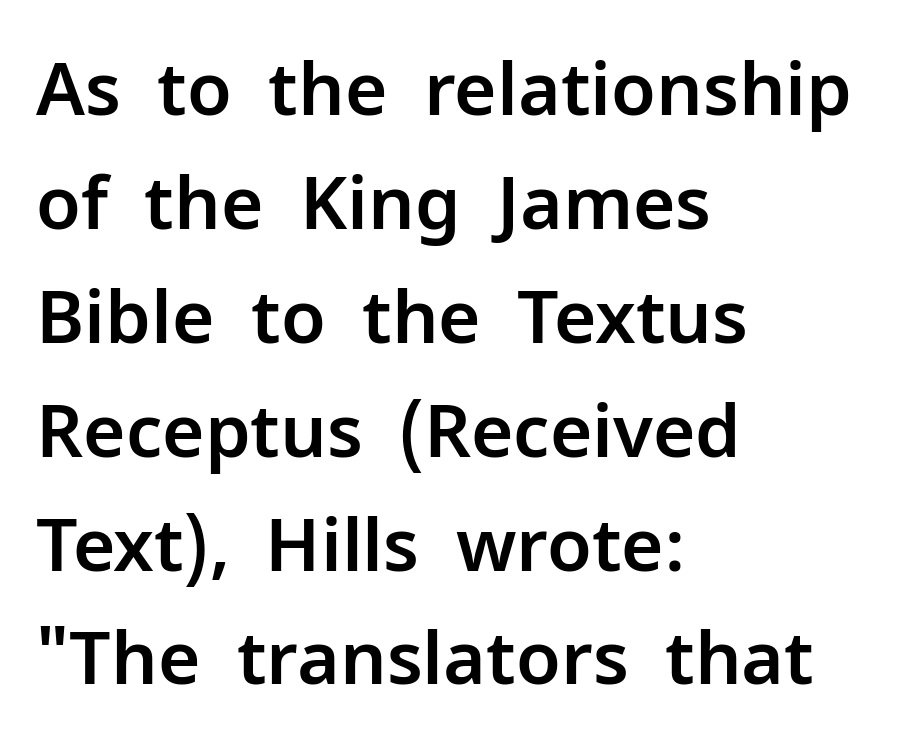
Notice how the stems are strictly vertical — no italics here. Notice how the passage keeps a crisp vertical edge on the left only. Tracking value appears to be zero — textbook default spacing. Each letter keeps its own natural width here, so spacing adapts to shape.
